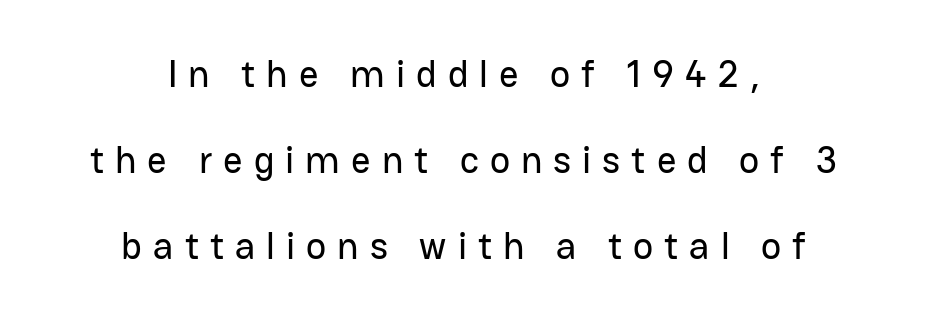
Q: Is the text italic (slanted)? A: No, it is upright.
Q: Is the typeface a serif or a sans-serif typeface? A: Sans-serif.
Q: Is the text underlined? A: No.
Q: How is the paragraph aligned? A: Centered.
Q: Is the spacing between letters normal or unusually wide? A: Unusually wide.
Q: Is the spacing between lines tight, normal or loose? A: Loose.
Q: Width (condensed, normal, or wide)? A: Normal.
Q: Stroke contrast? A: Low.
Q: x-height? A: Medium.
Q: Monospaced? A: No.
